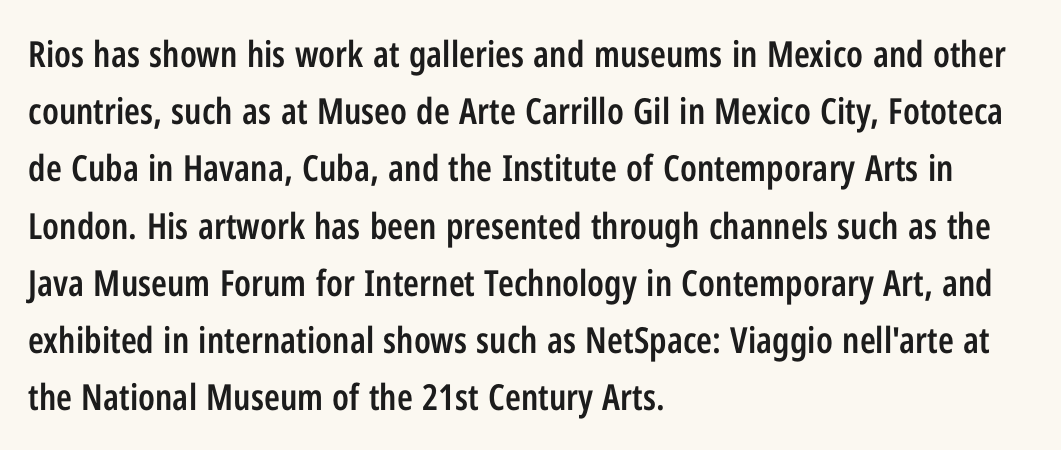
The image shows 36 px semibold, condensed sans-serif type, upright; set left-aligned, normal line spacing (1.59x), normal letter spacing, not underlined; low stroke contrast and a medium x-height.
